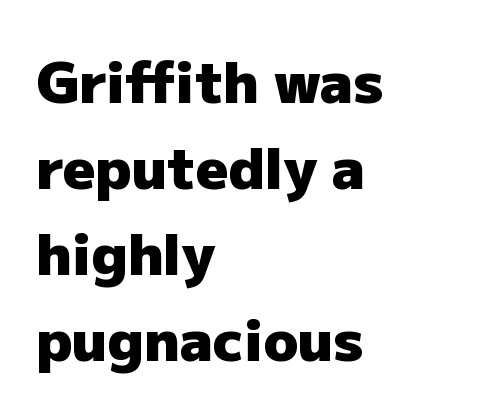
Q: Is the text bold? A: Yes.
Q: Is the text italic (slanted)? A: No, it is upright.
Q: Is the typeface a serif or a sans-serif typeface? A: Sans-serif.
Q: Is the text underlined? A: No.
Q: How is the paragraph aligned? A: Left-aligned.
Q: Is the spacing between letters normal or unusually wide? A: Normal.
Q: Is the spacing between lines tight, normal or loose? A: Normal.
Q: Width (condensed, normal, or wide)? A: Normal.
Q: Stroke contrast? A: Low.
Q: x-height? A: Medium.
Q: Monospaced? A: No.
